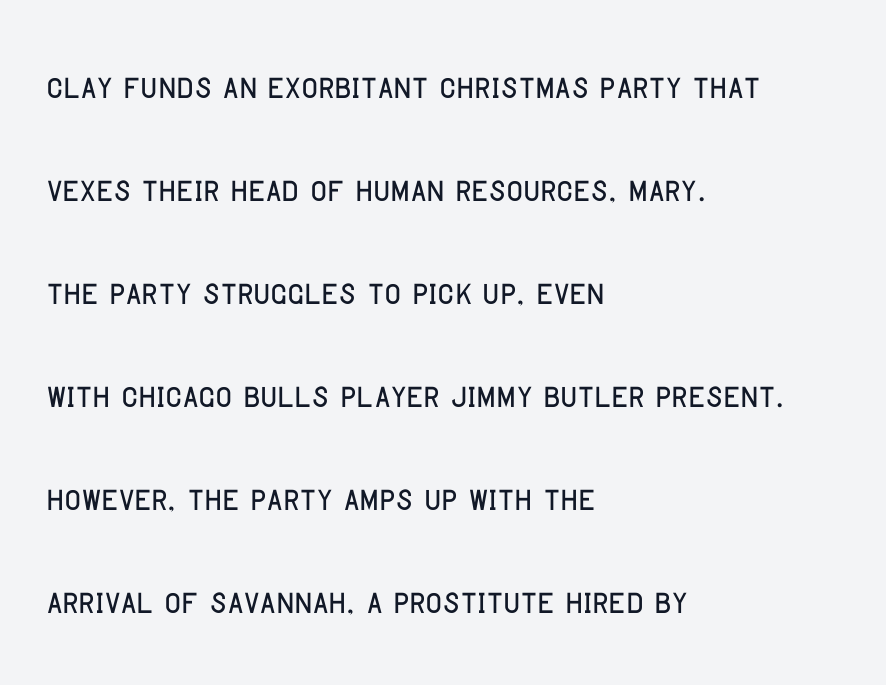
{"serif": "no", "italic": "no", "width": "condensed", "stroke_contrast": "low", "x_height": "large", "monospaced": "no", "underline": "no", "align": "left", "line_spacing": "loose", "line_spacing_ratio": 2.29, "letter_spacing": "normal", "letter_spacing_em": 0.0, "glyph_px": 45}
